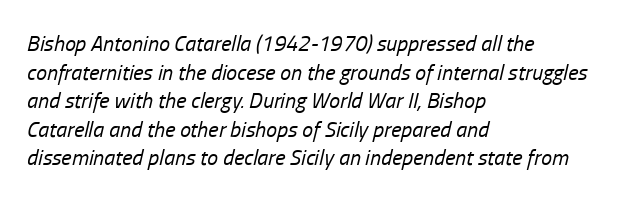
The image shows 22 px text type, italic (leaning right); set left-aligned, normal line spacing (1.3x), normal letter spacing, not underlined.
